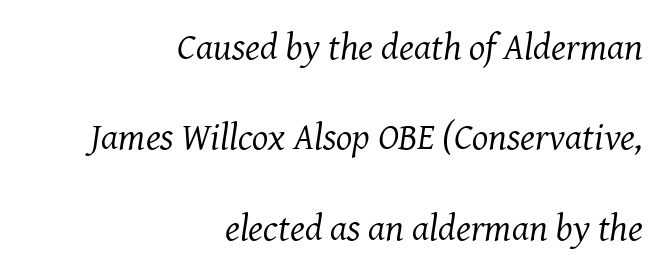
The image shows 38 px regular-weight serif type, italic (leaning right); set right-aligned, loose line spacing (2.38x), normal letter spacing, not underlined; medium stroke contrast and a medium x-height.
